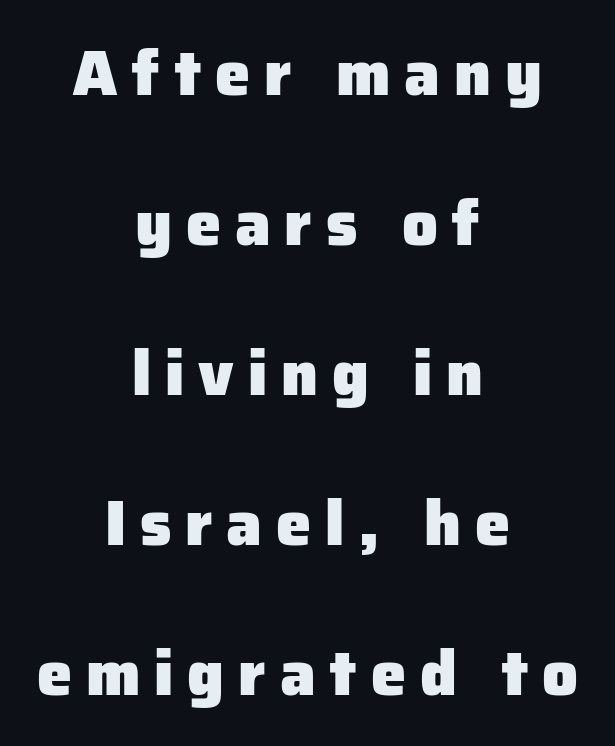
Pretty heavy lettering here — definitely bold. The lettering stays uniformly vertical, giving the passage a roman look. The typesetter chose a symmetrical, centered arrangement here. Bare-footed words on every line. Students, observe: this is what heavily led, spacious text looks like.
